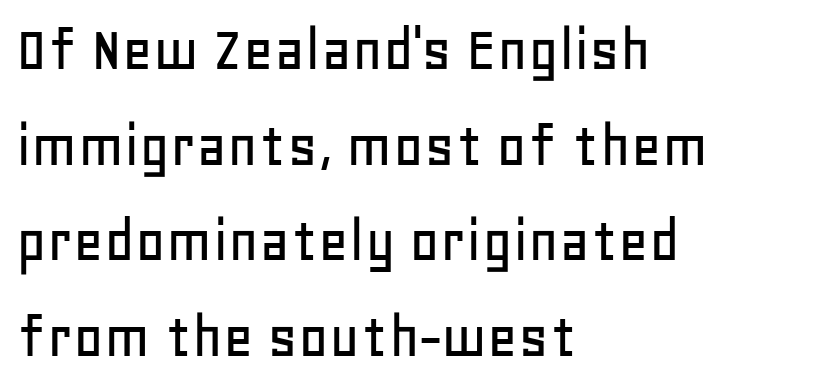
{"serif": "no", "italic": "no", "width": "normal", "stroke_contrast": "low", "x_height": "large", "monospaced": "no", "underline": "no", "align": "left", "line_spacing": "normal", "line_spacing_ratio": 1.45, "letter_spacing": "normal", "letter_spacing_em": 0.0, "glyph_px": 66}
